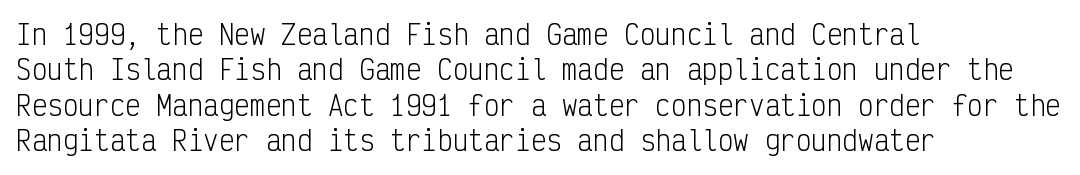
The image shows 26 px text type, upright; set left-aligned, normal line spacing (1.36x), normal letter spacing, not underlined.
